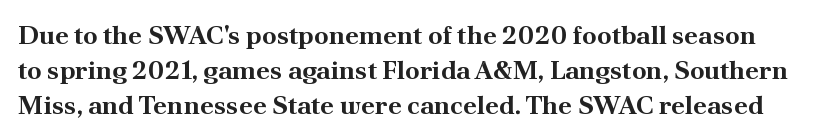
{"italic": "no", "bold": "yes", "underline": "no", "line_spacing": "normal", "line_spacing_ratio": 1.34, "letter_spacing": "normal", "letter_spacing_em": 0.0, "glyph_px": 26}
